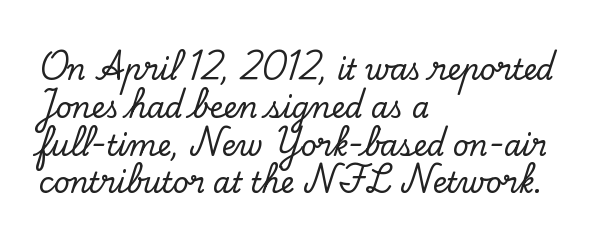
Q: Is the text italic (slanted)? A: Yes.
Q: Is the typeface a serif or a sans-serif typeface? A: Serif.
Q: Is the text underlined? A: No.
Q: How is the paragraph aligned? A: Left-aligned.
Q: Is the spacing between letters normal or unusually wide? A: Normal.
Q: Is the spacing between lines tight, normal or loose? A: Normal.
Q: Width (condensed, normal, or wide)? A: Normal.
Q: Stroke contrast? A: Low.
Q: x-height? A: Small.
Q: Monospaced? A: No.
